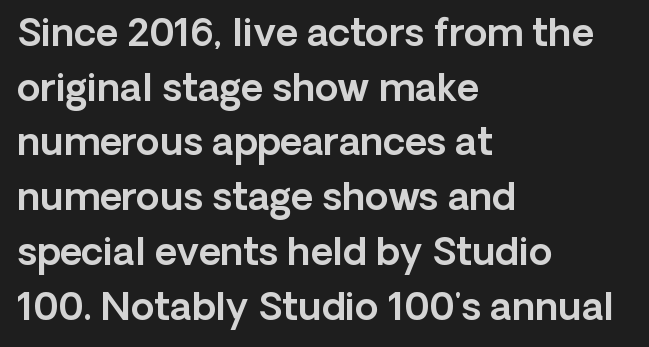
The image shows 38 px sans-serif type, upright; set left-aligned, normal line spacing (1.44x), normal letter spacing, not underlined; a medium x-height.
